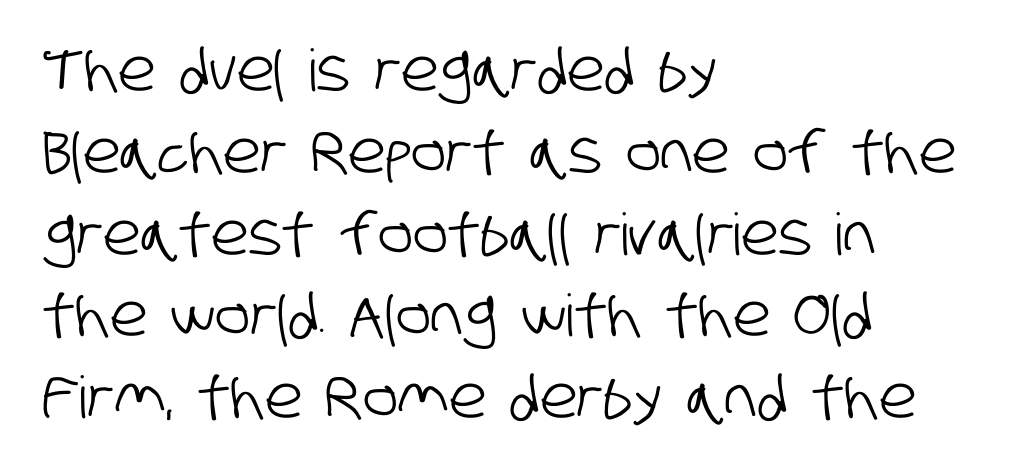
The image shows 58 px condensed sans-serif type; set left-aligned, normal line spacing (1.41x), normal letter spacing, not underlined; low stroke contrast and a large x-height.
